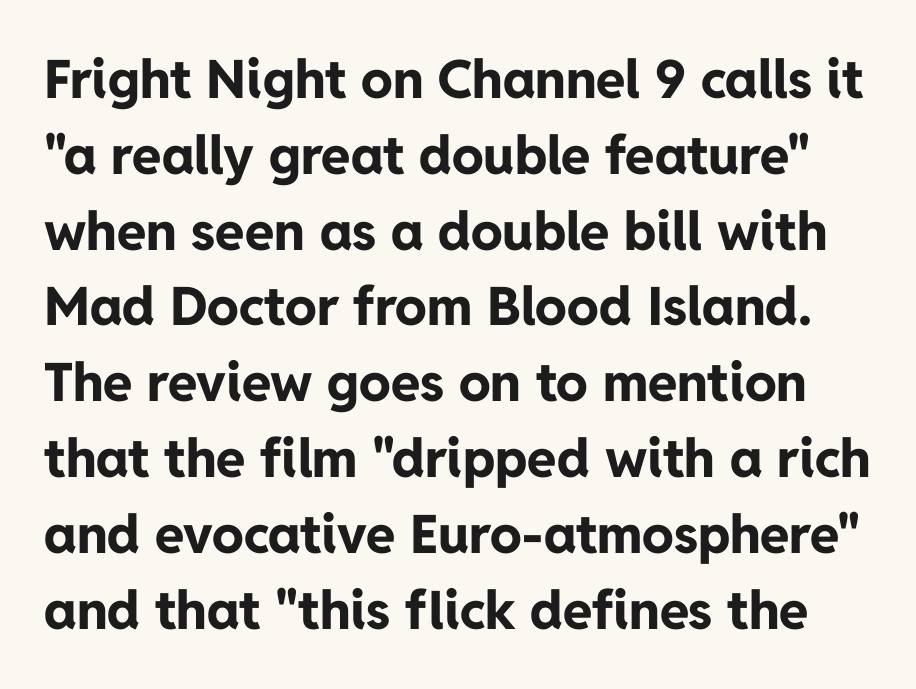
These words are printed bold, with thick strokes throughout. Descenders are the only things crossing below the line. The passage shown stacks its lines at a standard gap. Looks like regular typesetting: each glyph gets only the width it needs. In terms of letterform style, serifs are entirely absent.
